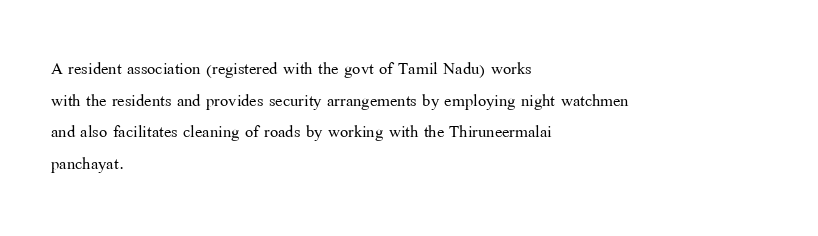
Ordinary non-slanted type is in use. Whoever set this chose a conventional vertical rhythm. Nothing unusual about the tracking: characters are spaced as the font intends. Every row of glyphs begins at an identical x-position on the left.
